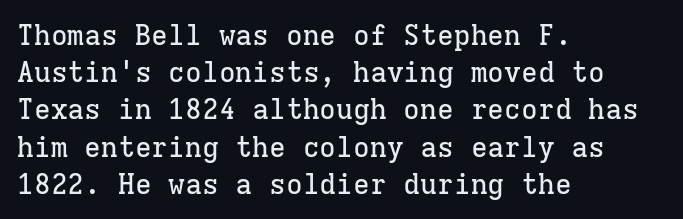
{"serif": "yes", "italic": "no", "width": "normal", "stroke_contrast": "low", "x_height": "medium", "monospaced": "yes", "underline": "no", "align": "left", "line_spacing": "normal", "line_spacing_ratio": 1.33, "letter_spacing": "normal", "letter_spacing_em": 0.0, "glyph_px": 28}
